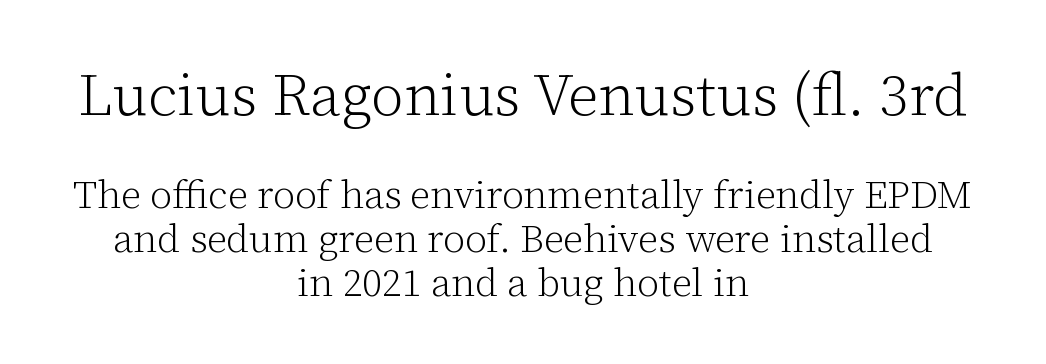
The image shows 59 px light serif type, upright; set centered, tight line spacing (1.13x), normal letter spacing, not underlined; the first (top) block is 1.51x larger; low stroke contrast and a medium x-height.
